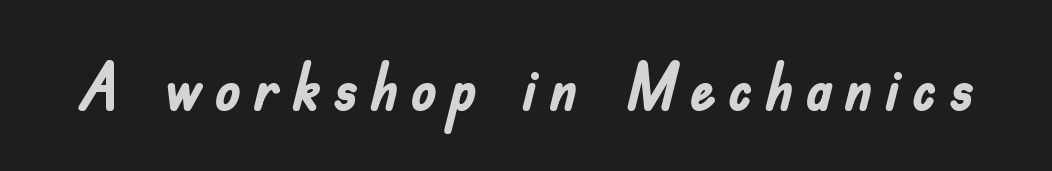
Type style note: lacks serifs. Varying glyph widths throughout — classic text-font behaviour. Underlining? Definitely not there. The face used here has the dense, thick strokes of a bold.
